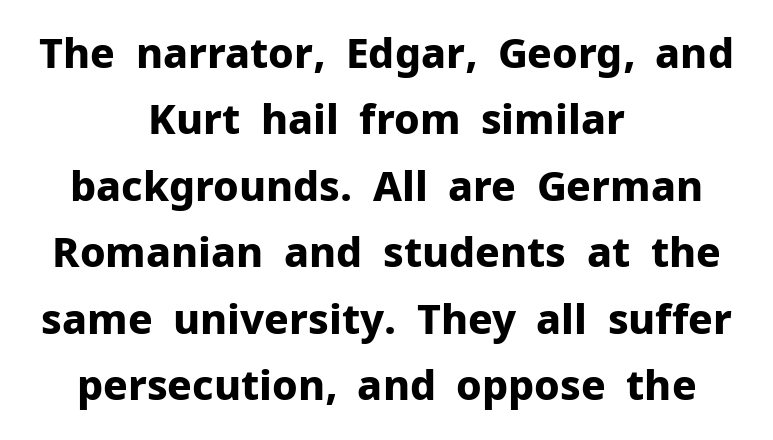
Pretty heavy lettering here — definitely bold. The paragraph has two soft edges and a firm central axis. Glyph-to-glyph distance matches everyday printed text. The font family rendered here belongs to the sans-serif group. Horizontal bands of white between lines are of average thickness.
